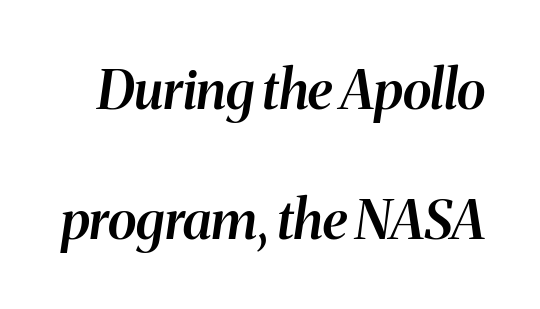
Moderately thickened strokes mark this as semibold type. Nobody drew a line under any word here. The line-height multiplier appears high, well above default. The text carries the slant typical of an italic or oblique font. This rendering leaves character spacing at its baseline value.
